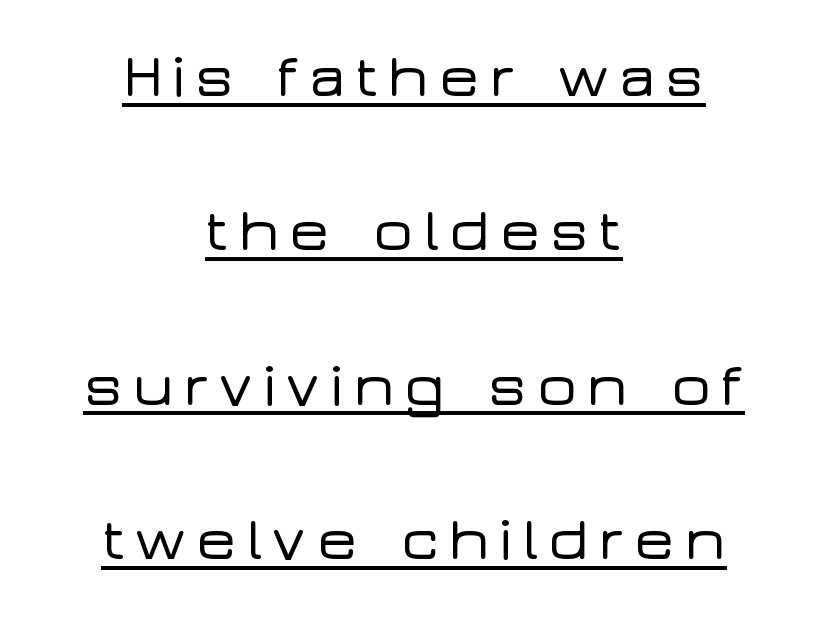
{"serif": "no", "italic": "no", "width": "wide", "stroke_contrast": "low", "x_height": "medium", "monospaced": "no", "underline": "yes", "align": "center", "line_spacing": "loose", "line_spacing_ratio": 2.49, "glyph_px": 62}
